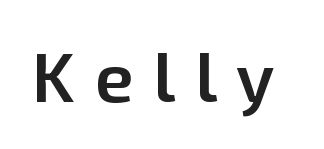
{"serif": "no", "italic": "no", "bold": "semi", "weight": "semibold", "width": "normal", "stroke_contrast": "low", "x_height": "medium", "monospaced": "no", "underline": "no", "letter_spacing": "wide", "letter_spacing_em": 0.28, "glyph_px": 70}
